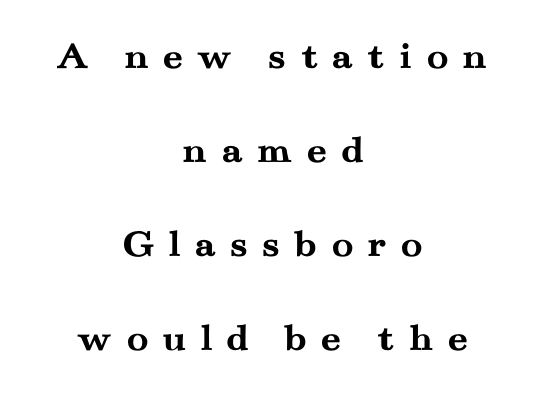
{"serif": "yes", "italic": "no", "bold": "yes", "weight": "semibold", "width": "wide", "stroke_contrast": "medium", "x_height": "small", "monospaced": "no", "underline": "no", "align": "center", "line_spacing": "loose", "line_spacing_ratio": 2.35, "letter_spacing": "wide", "letter_spacing_em": 0.34, "glyph_px": 40}
